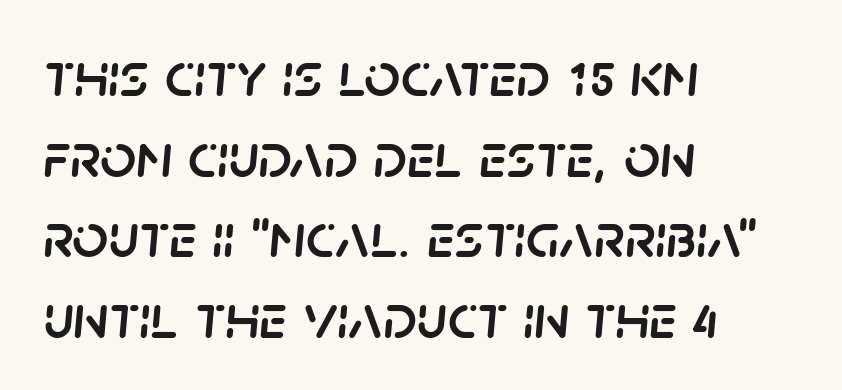
{"italic": "yes", "lean": "right", "slant_degrees": 5, "width": "normal", "stroke_contrast": "low", "x_height": "large", "monospaced": "no", "underline": "no", "align": "left", "line_spacing": "normal", "line_spacing_ratio": 1.28, "letter_spacing": "normal", "letter_spacing_em": 0.0, "glyph_px": 63}
